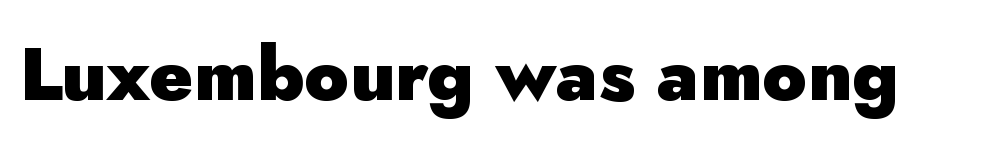
{"serif": "no", "italic": "no", "bold": "yes", "weight": "heavy", "width": "normal", "stroke_contrast": "low", "x_height": "small", "monospaced": "no", "underline": "no", "letter_spacing": "normal", "letter_spacing_em": 0.0, "glyph_px": 74}
